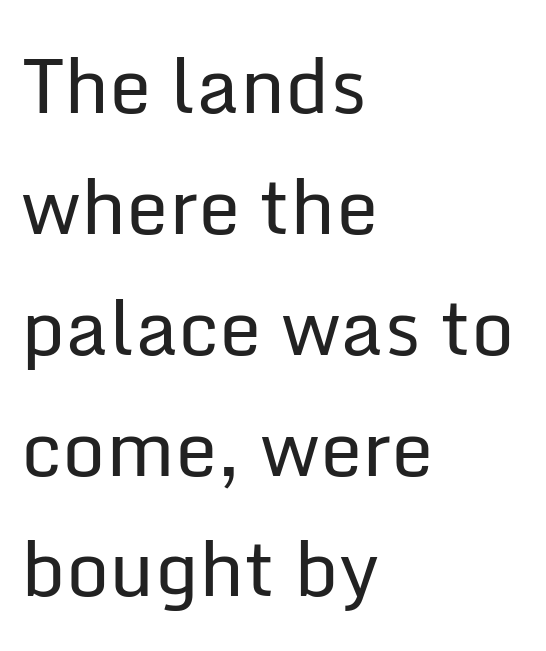
{"serif": "no", "italic": "no", "bold": "no", "weight": "regular", "width": "normal", "stroke_contrast": "low", "x_height": "medium", "monospaced": "no", "underline": "no", "align": "left", "line_spacing": "normal", "line_spacing_ratio": 1.59, "letter_spacing": "normal", "letter_spacing_em": 0.0, "glyph_px": 76}
